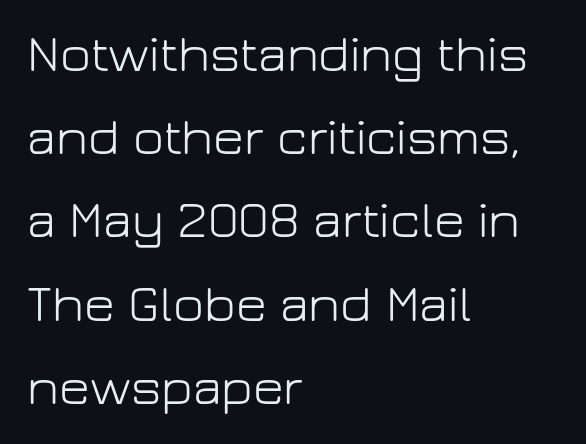
The face looks like a standard text weight, possibly lighter. Inter-character spacing is left at the font's built-in metrics. Is this a fixed-width face? No — the glyphs have proportional, varying widths. Horizontally, the lines are justified to the leading edge only. Upright lettering throughout. The characters display no serif detailing; their extremities are plain.
